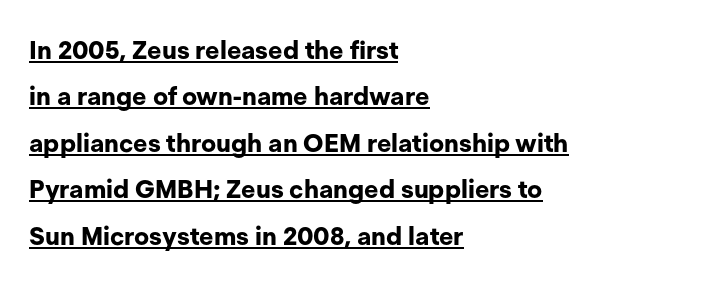
The image shows 25 px bold type, upright; set left-aligned, line spacing 1.86x, normal letter spacing, underlined.
